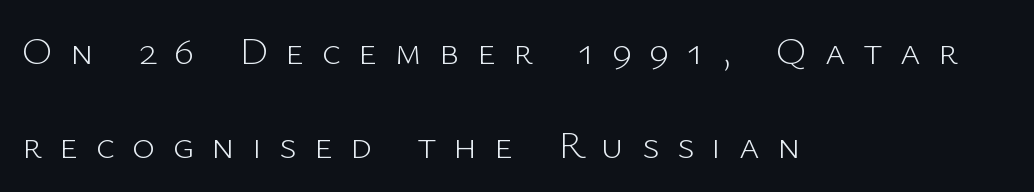
A typesetter would call this leading open, well beyond the default. Think of a printed novel: that variable character pitch is what you see here. In CSS terms this would be text-align: left. Bare-footed words on every line. The rendering inserts visible extra space after every character.
